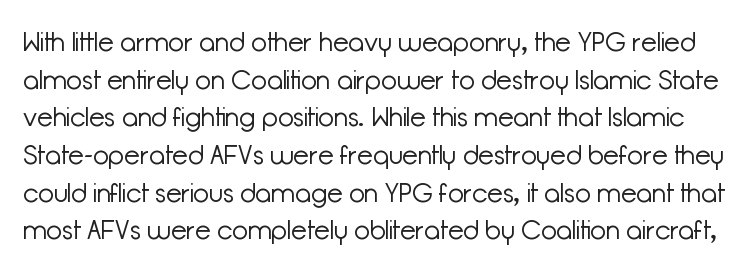
{"italic": "no", "bold": "no", "underline": "no", "line_spacing": "normal", "line_spacing_ratio": 1.45, "letter_spacing": "normal", "letter_spacing_em": 0.0, "glyph_px": 26}
